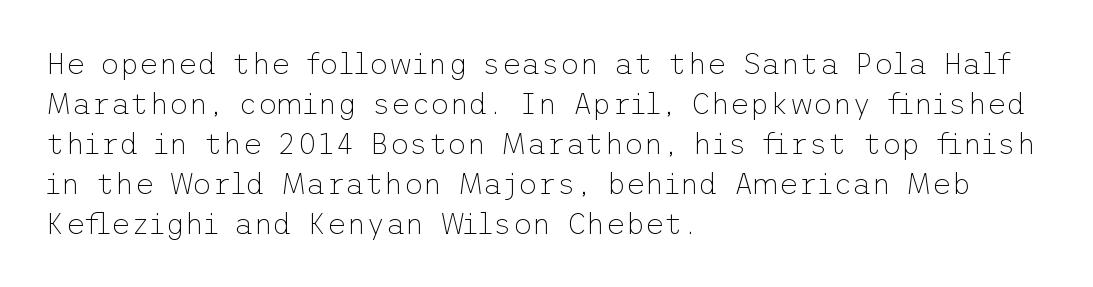
These lines stack with their left ends in a neat column. Classification — sans serif. Descenders hang freely into open space. Posture: upright roman. Stem width sits at or under what a default text font uses. The letters sit at their default tracking, neither squeezed nor spread.
